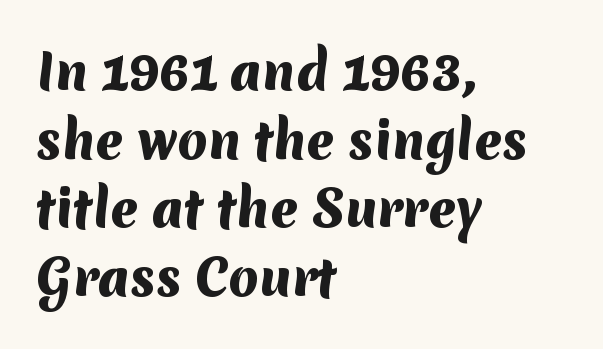
{"serif": "no", "bold": "yes", "weight": "heavy", "width": "normal", "stroke_contrast": "medium", "x_height": "medium", "monospaced": "no", "underline": "no", "align": "left", "line_spacing": "normal", "line_spacing_ratio": 1.4, "letter_spacing": "normal", "letter_spacing_em": 0.0, "glyph_px": 49}
